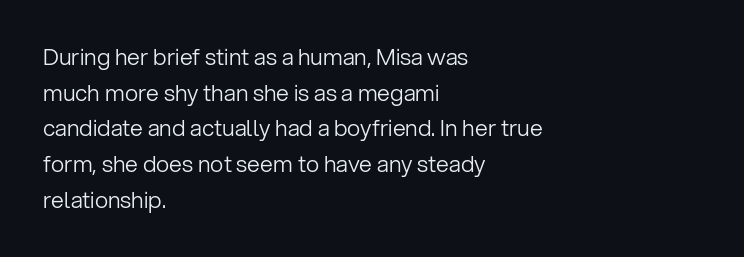
Q: Is the text bold? A: No.
Q: Is the text italic (slanted)? A: No, it is upright.
Q: Is the text underlined? A: No.
Q: How is the paragraph aligned? A: Left-aligned.
Q: Is the spacing between letters normal or unusually wide? A: Normal.
Q: Is the spacing between lines tight, normal or loose? A: Normal.
